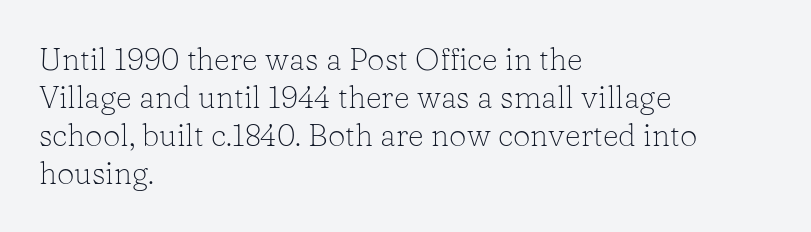
Q: Is the text bold? A: No.
Q: Is the text italic (slanted)? A: No, it is upright.
Q: Is the typeface a serif or a sans-serif typeface? A: Serif.
Q: Is the text underlined? A: No.
Q: How is the paragraph aligned? A: Left-aligned.
Q: Is the spacing between letters normal or unusually wide? A: Normal.
Q: Width (condensed, normal, or wide)? A: Normal.
Q: Stroke contrast? A: Low.
Q: x-height? A: Medium.
Q: Monospaced? A: No.
